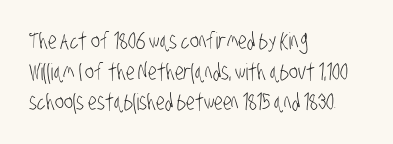
Casual observation: everything's shoved over to the left. The foot of each line stays bare and open. How are the letters spaced? Ordinarily, with no added tracking. Each stroke keeps to a modest, everyday thickness or less.
